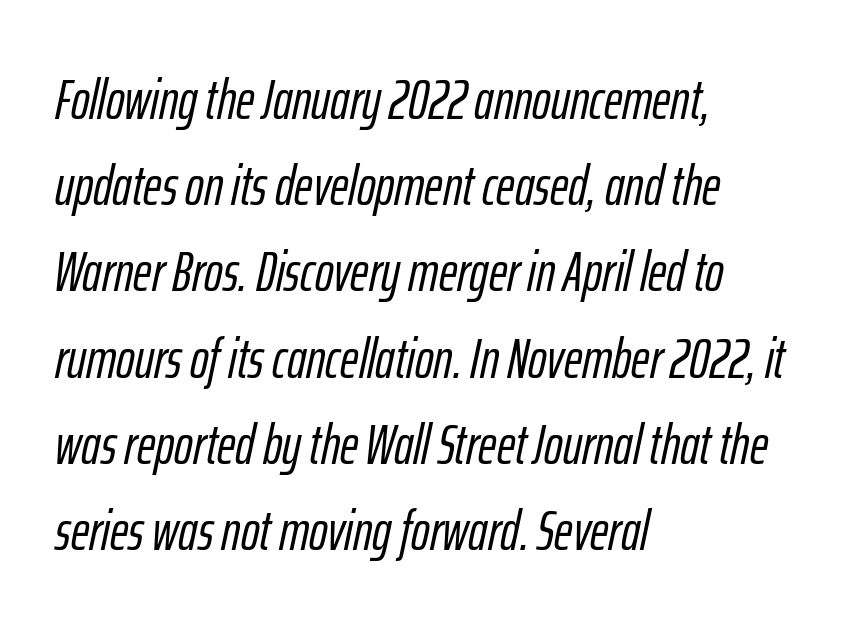
The image shows 56 px condensed type, italic (leaning right); set left-aligned, normal line spacing (1.54x), normal letter spacing, not underlined; low stroke contrast and a medium x-height.
